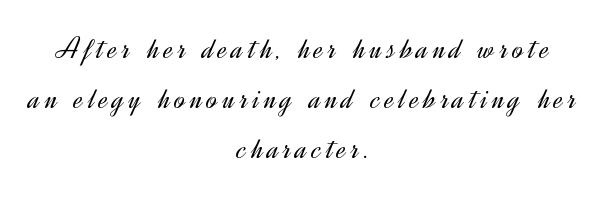
Q: Is the text bold? A: No.
Q: Is the text italic (slanted)? A: Yes.
Q: Is the typeface a serif or a sans-serif typeface? A: Sans-serif.
Q: Is the text underlined? A: No.
Q: How is the paragraph aligned? A: Centered.
Q: Is the spacing between lines tight, normal or loose? A: Normal.
Q: Width (condensed, normal, or wide)? A: Normal.
Q: x-height? A: Small.
Q: Monospaced? A: No.
